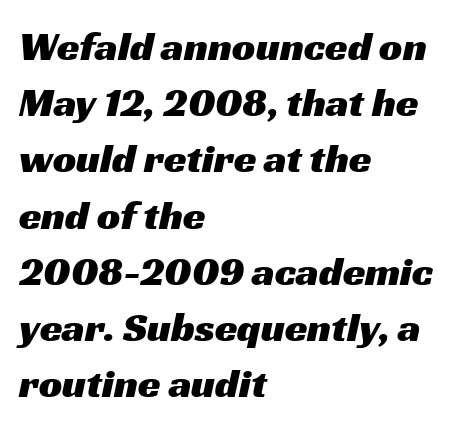
Q: Is the typeface a serif or a sans-serif typeface? A: Sans-serif.
Q: Is the text underlined? A: No.
Q: How is the paragraph aligned? A: Left-aligned.
Q: Is the spacing between letters normal or unusually wide? A: Normal.
Q: Is the spacing between lines tight, normal or loose? A: Normal.
Q: Width (condensed, normal, or wide)? A: Wide.
Q: Stroke contrast? A: Medium.
Q: x-height? A: Medium.
Q: Monospaced? A: No.
